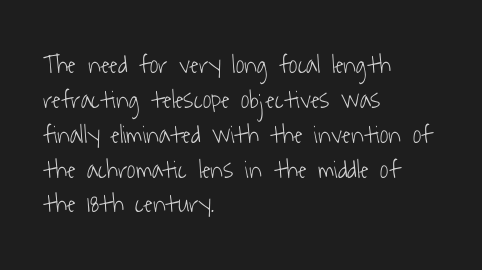
Q: Is the text bold? A: No.
Q: Is the text underlined? A: No.
Q: How is the paragraph aligned? A: Left-aligned.
Q: Is the spacing between letters normal or unusually wide? A: Normal.
Q: Is the spacing between lines tight, normal or loose? A: Normal.
